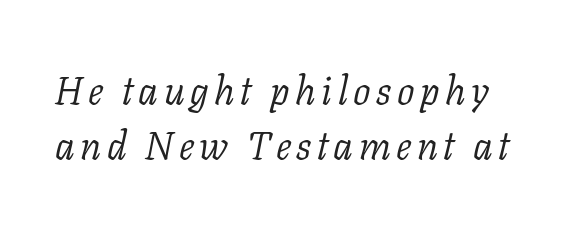
The image shows 39 px light serif type, italic (leaning right); set normal line spacing (1.42x), not underlined; low stroke contrast and a medium x-height.
